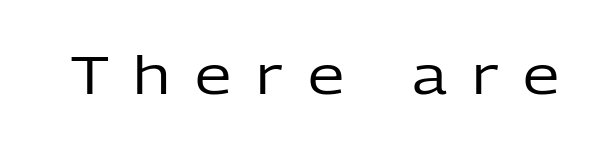
{"serif": "no", "italic": "no", "bold": "no", "weight": "regular", "width": "normal", "stroke_contrast": "low", "x_height": "medium", "monospaced": "no", "underline": "no", "letter_spacing": "wide", "letter_spacing_em": 0.48, "glyph_px": 52}
